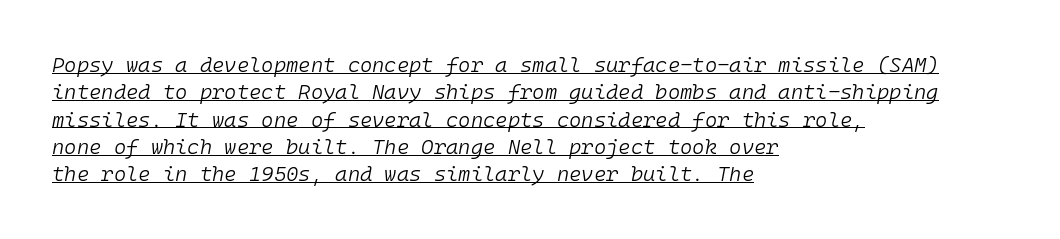
The image shows 21 px text type, italic (leaning right); set left-aligned, normal line spacing (1.3x), normal letter spacing, underlined.
